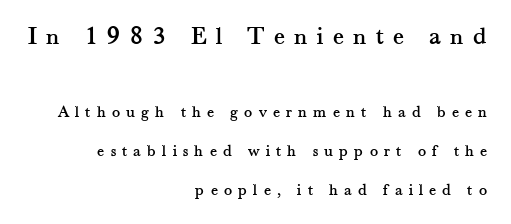
These lines have a slow, spaced-out rhythm from letter to letter. The rag falls on the left side of this text block. These two chunks differ in scale, with the top chunk taking the larger measure. Upright lettering throughout.
